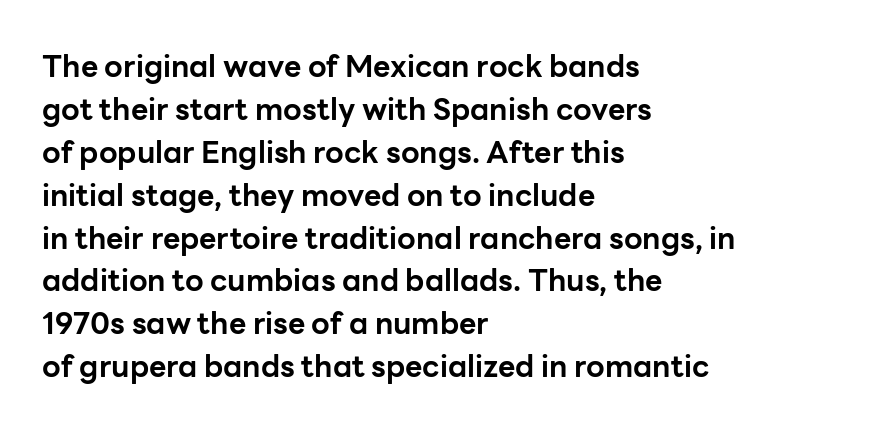
{"serif": "no", "italic": "no", "bold": "yes", "weight": "bold", "width": "normal", "stroke_contrast": "low", "x_height": "medium", "monospaced": "no", "underline": "no", "align": "left", "line_spacing": "normal", "line_spacing_ratio": 1.43, "letter_spacing": "normal", "letter_spacing_em": 0.0, "glyph_px": 30}
